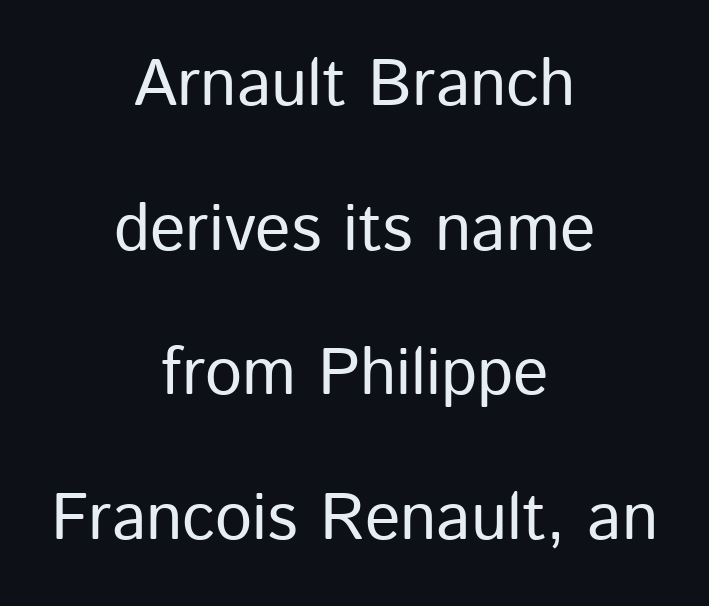
{"serif": "no", "italic": "no", "bold": "no", "weight": "regular", "width": "normal", "stroke_contrast": "low", "x_height": "medium", "monospaced": "no", "underline": "no", "align": "center", "line_spacing": "loose", "line_spacing_ratio": 2.19, "letter_spacing": "normal", "letter_spacing_em": 0.0, "glyph_px": 66}
